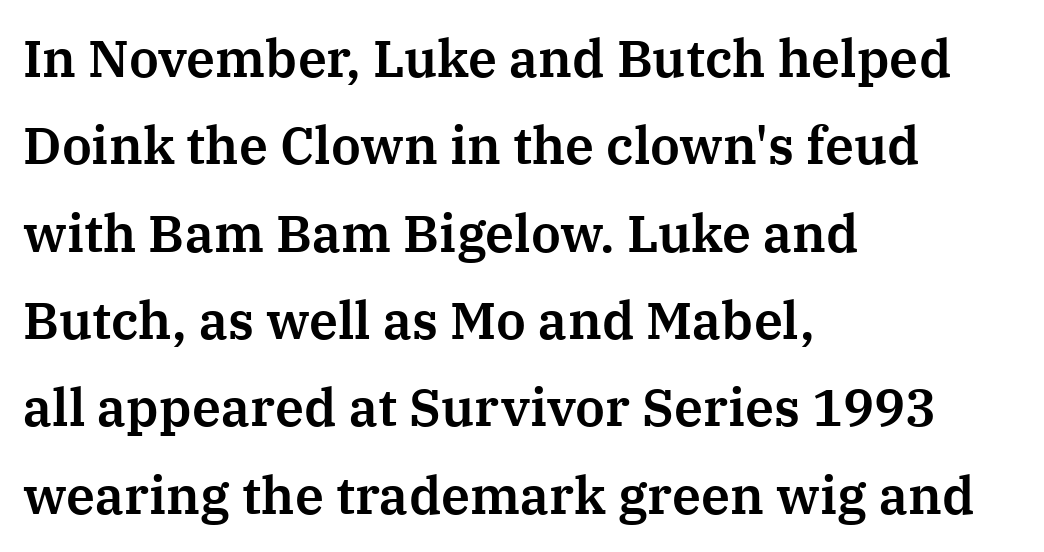
{"serif": "yes", "italic": "no", "width": "normal", "stroke_contrast": "medium", "x_height": "medium", "monospaced": "no", "underline": "no", "align": "left", "line_spacing": "normal", "line_spacing_ratio": 1.68, "letter_spacing": "normal", "letter_spacing_em": 0.0, "glyph_px": 52}
